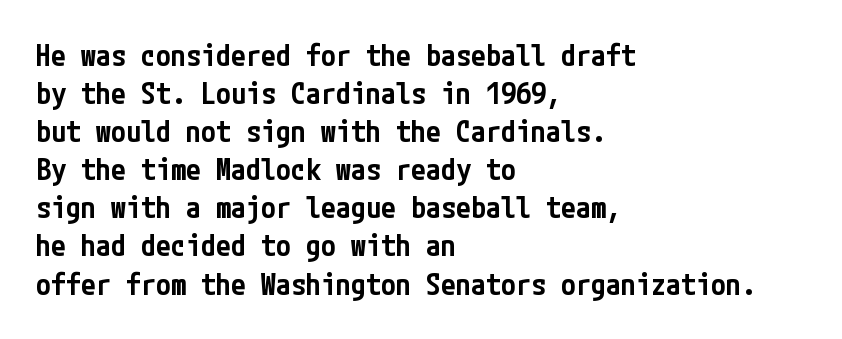
The image shows 30 px semibold, condensed sans-serif type, upright; set left-aligned, normal line spacing (1.27x), normal letter spacing, not underlined; low stroke contrast and a medium x-height.
